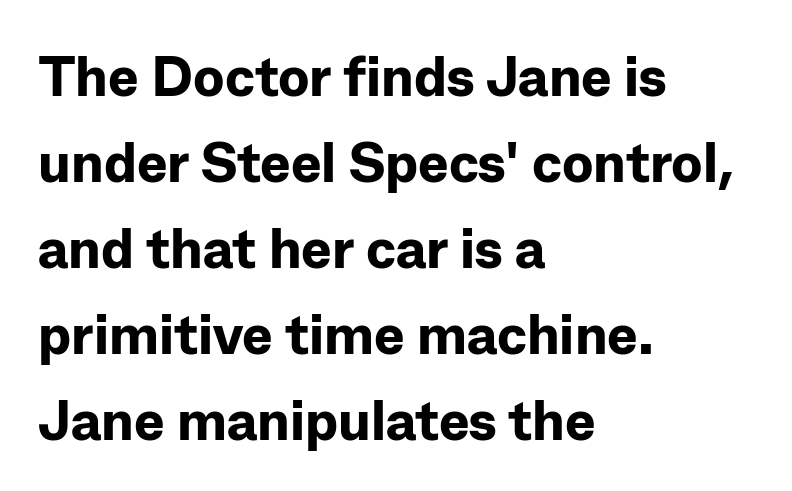
The image shows 57 px bold sans-serif type, upright; set left-aligned, normal line spacing (1.51x), normal letter spacing, not underlined; low stroke contrast and a medium x-height.
